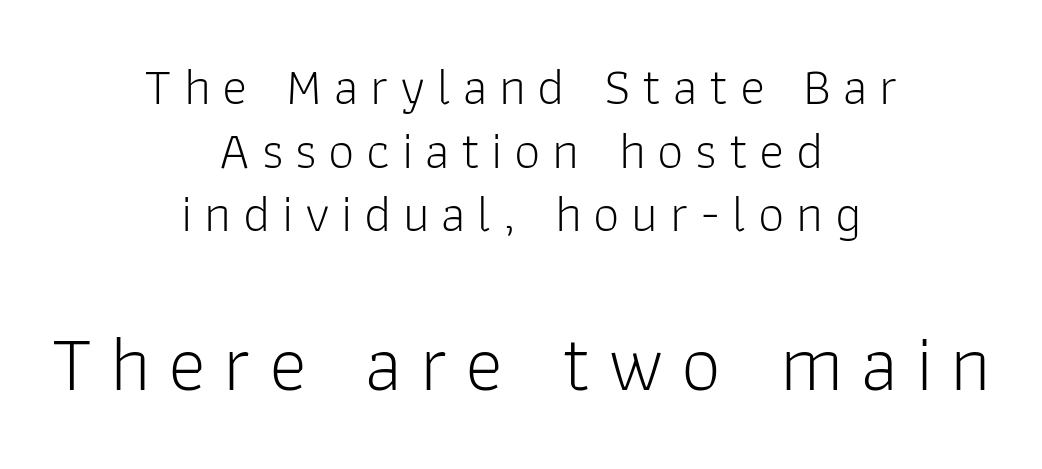
The image shows 80 px light sans-serif type, upright; set centered, line spacing 1.2x, unusually wide letter spacing (+0.22 em), not underlined; the second (bottom) block is 1.51x larger; low stroke contrast and a medium x-height.
